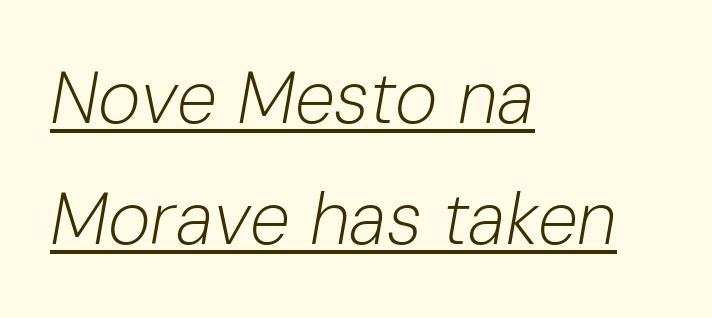
The image shows 73 px light type, italic (leaning right); set left-aligned, normal line spacing (1.66x), normal letter spacing, underlined; low stroke contrast and a medium x-height.
